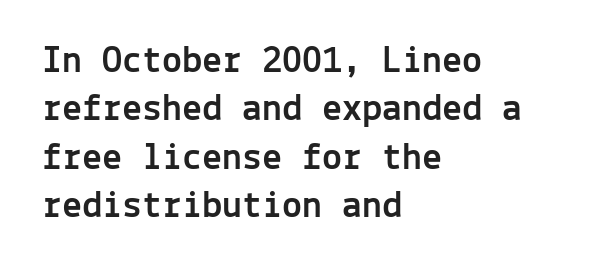
The typeface chosen for these lines omits serifs. Fixed-width glyphs throughout — classic coding-font behaviour. Does the copy run flush right? No — it runs flush left. Lines of text with bare space underneath. Spacing between characters is what you'd get straight out of the box.
